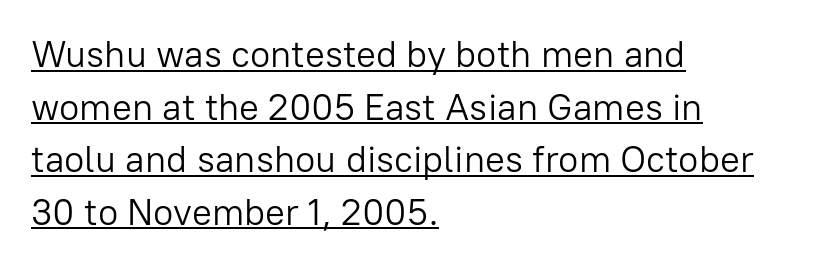
{"serif": "no", "italic": "no", "bold": "no", "weight": "light", "width": "normal", "stroke_contrast": "low", "x_height": "medium", "monospaced": "no", "underline": "yes", "align": "left", "line_spacing": "normal", "line_spacing_ratio": 1.42, "letter_spacing": "normal", "letter_spacing_em": 0.0, "glyph_px": 37}
